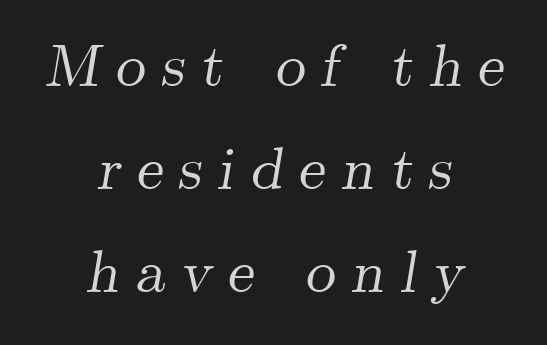
Q: Is the text italic (slanted)? A: Yes, it leans right by about 9 degrees.
Q: Is the typeface a serif or a sans-serif typeface? A: Serif.
Q: Is the text underlined? A: No.
Q: How is the paragraph aligned? A: Centered.
Q: Is the spacing between letters normal or unusually wide? A: Unusually wide.
Q: Width (condensed, normal, or wide)? A: Normal.
Q: Stroke contrast? A: Medium.
Q: x-height? A: Small.
Q: Monospaced? A: No.
